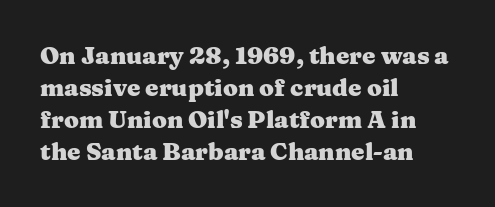
Q: Is the text bold? A: Yes.
Q: Is the text italic (slanted)? A: No, it is upright.
Q: Is the text underlined? A: No.
Q: How is the paragraph aligned? A: Left-aligned.
Q: Is the spacing between letters normal or unusually wide? A: Normal.
Q: Is the spacing between lines tight, normal or loose? A: Normal.
